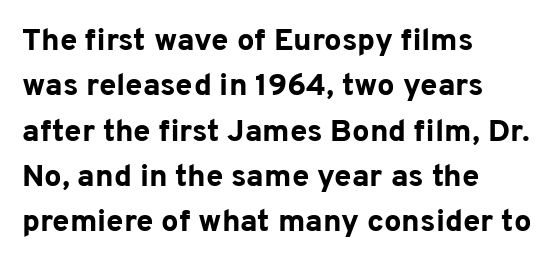
The image shows 31 px bold sans-serif type, upright; set left-aligned, normal line spacing (1.46x), normal letter spacing, not underlined; low stroke contrast and a medium x-height.
